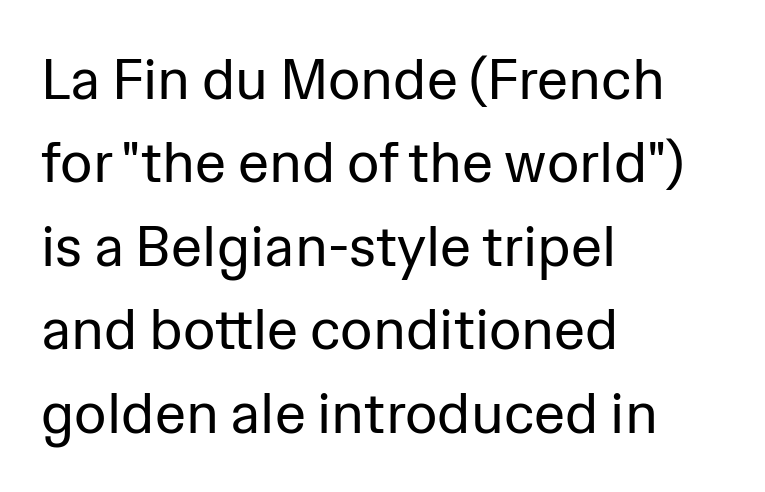
The image shows 56 px regular-weight sans-serif type, upright; set left-aligned, normal line spacing (1.49x), normal letter spacing, not underlined; low stroke contrast and a medium x-height.
